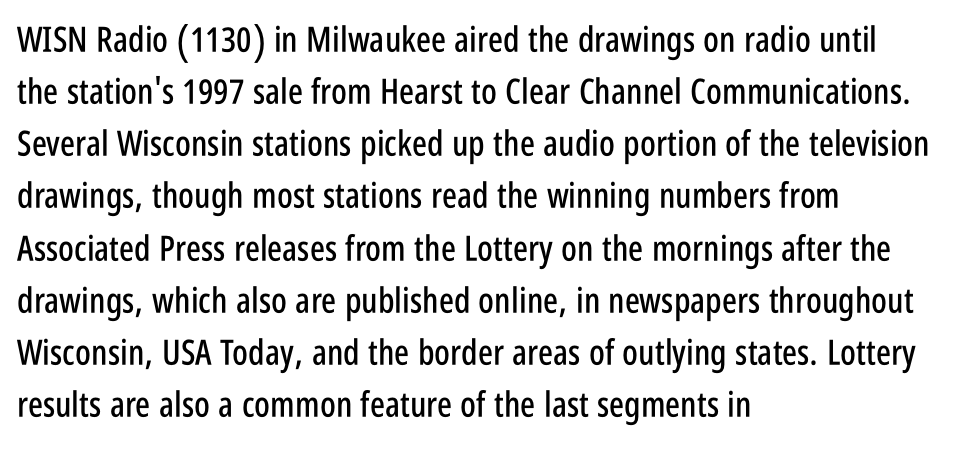
Rule under the text: the space is simply empty. The letters stand straight up with perfectly vertical stems. Note the varied advance widths — an 'i' is clearly narrower than an 'm'. Teacher's note: observe the even left margin — that is flush-left alignment. Serifs: no, the terminals of the letterforms are clean.
